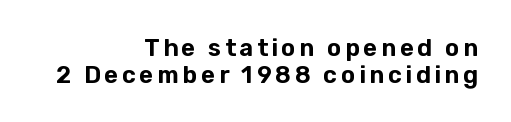
Q: Is the text italic (slanted)? A: No, it is upright.
Q: Is the text underlined? A: No.
Q: How is the paragraph aligned? A: Right-aligned.
Q: Is the spacing between lines tight, normal or loose? A: Tight.
